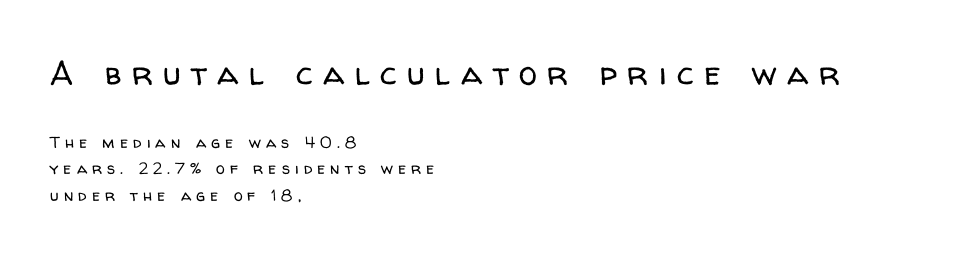
The image shows 33 px regular-weight sans-serif type, upright; set left-aligned, normal line spacing (1.65x), unusually wide letter spacing (+0.32 em), not underlined; the first (top) block is 2.06x larger; low stroke contrast and a medium x-height.
